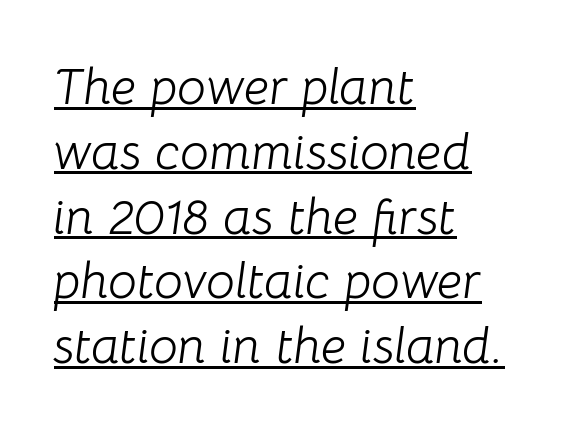
The image shows 51 px light type, italic (leaning right); set left-aligned, normal line spacing (1.27x), normal letter spacing, underlined; low stroke contrast and a medium x-height.
